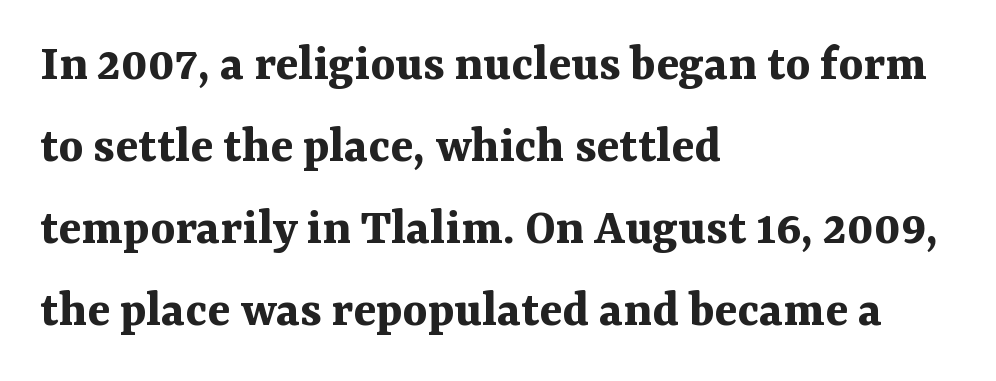
The image shows 53 px bold serif type, upright; set left-aligned, normal line spacing (1.55x), normal letter spacing, not underlined; medium stroke contrast and a medium x-height.
